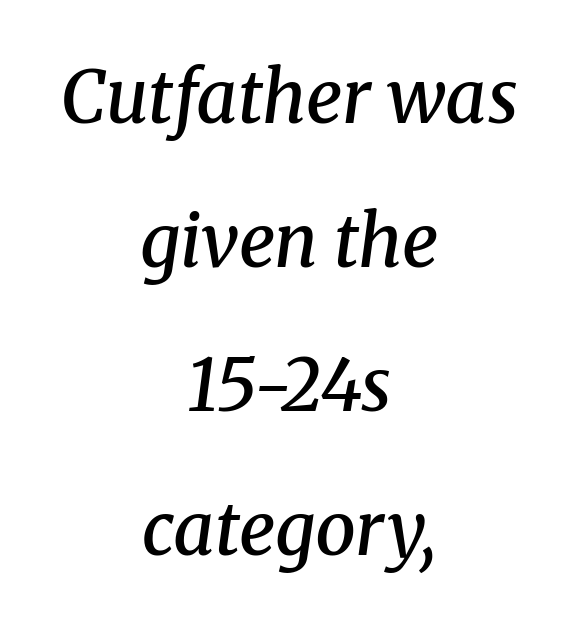
There is no visible air inserted between adjacent glyphs. This sample has the flowing, uneven cadence of proportional lettering. Glance below the letters and you will spot only blank space. Notice how the passage keeps no hard edge, just a central spine.
